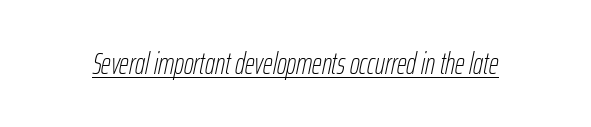
Q: Is the text bold? A: No.
Q: Is the text italic (slanted)? A: Yes, it leans right by about 12 degrees.
Q: Is the text underlined? A: Yes.
Q: Is the spacing between letters normal or unusually wide? A: Normal.
Q: Width (condensed, normal, or wide)? A: Condensed.
Q: Stroke contrast? A: Low.
Q: x-height? A: Medium.
Q: Monospaced? A: No.
